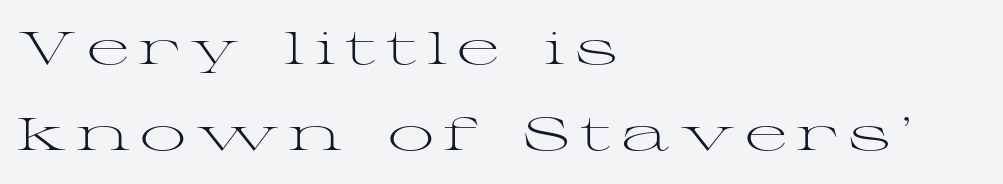
{"serif": "yes", "italic": "no", "bold": "no", "weight": "light", "width": "wide", "stroke_contrast": "medium", "x_height": "medium", "monospaced": "no", "underline": "no", "align": "left", "line_spacing_ratio": 1.88, "letter_spacing": "wide", "letter_spacing_em": 0.21, "glyph_px": 46}
